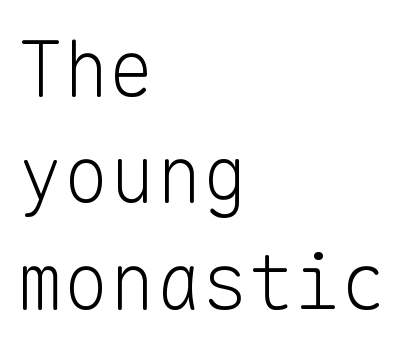
Q: Is the text bold? A: No.
Q: Is the text italic (slanted)? A: No, it is upright.
Q: Is the typeface a serif or a sans-serif typeface? A: Sans-serif.
Q: Is the text underlined? A: No.
Q: How is the paragraph aligned? A: Left-aligned.
Q: Is the spacing between letters normal or unusually wide? A: Normal.
Q: Is the spacing between lines tight, normal or loose? A: Normal.
Q: Width (condensed, normal, or wide)? A: Normal.
Q: Stroke contrast? A: Low.
Q: x-height? A: Medium.
Q: Monospaced? A: Yes.
